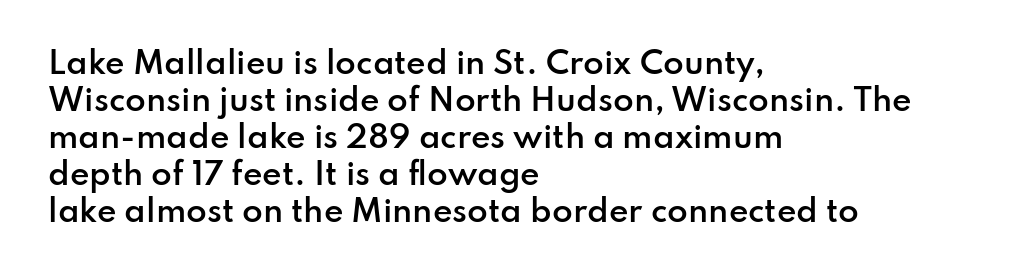
Q: Is the text bold? A: Semi-bold.
Q: Is the text italic (slanted)? A: No, it is upright.
Q: Is the typeface a serif or a sans-serif typeface? A: Sans-serif.
Q: Is the text underlined? A: No.
Q: How is the paragraph aligned? A: Left-aligned.
Q: Is the spacing between letters normal or unusually wide? A: Normal.
Q: Width (condensed, normal, or wide)? A: Normal.
Q: Stroke contrast? A: Low.
Q: x-height? A: Small.
Q: Monospaced? A: No.
